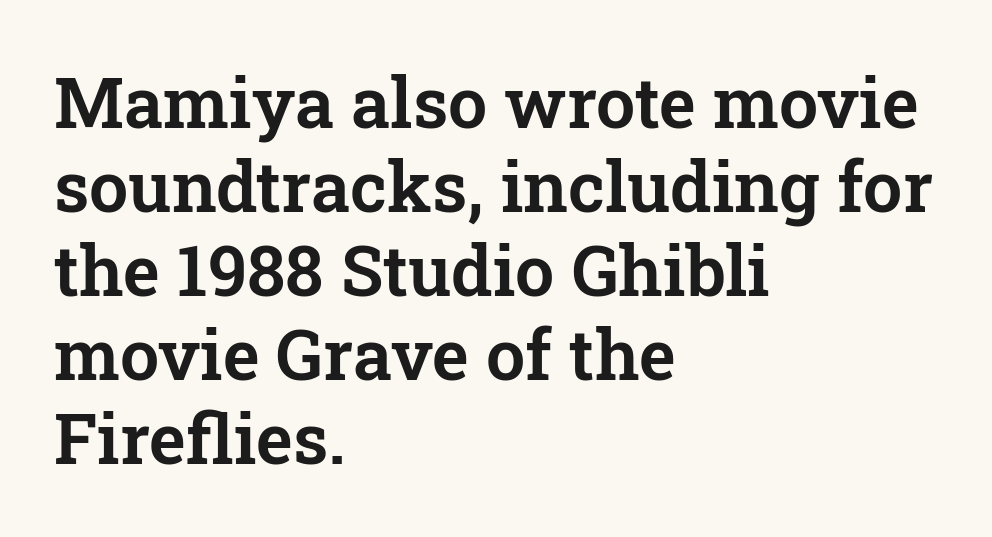
The image shows 70 px serif type, upright; set left-aligned, line spacing 1.2x, normal letter spacing, not underlined; low stroke contrast and a medium x-height.
